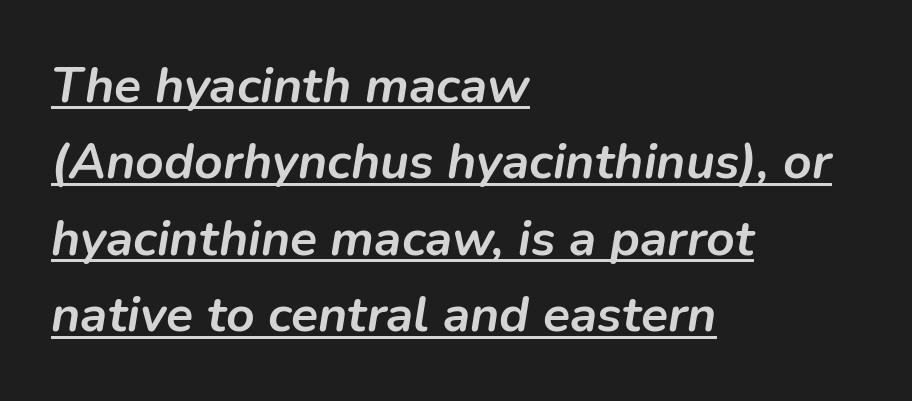
Character widths vary here, with narrow letters taking less room than wide ones. The strokes are fattened all the way to bold. A student would call this left alignment; a typographer would say flush left, rag right. This rendering leaves character spacing at its baseline value. The string is rendered with underlining switched on.
